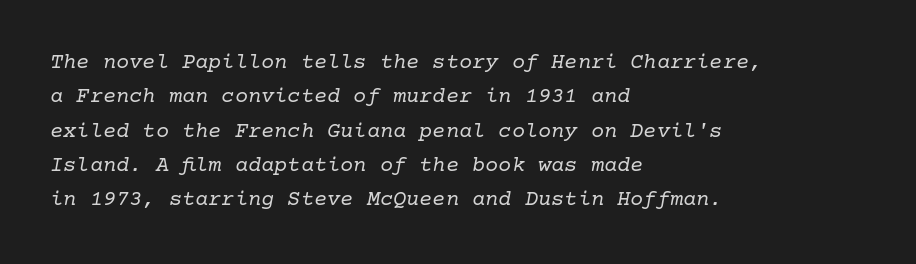
{"italic": "yes", "lean": "right", "slant_degrees": 10, "bold": "no", "underline": "no", "align": "left", "line_spacing": "normal", "line_spacing_ratio": 1.56, "letter_spacing": "normal", "letter_spacing_em": 0.0, "glyph_px": 22}
